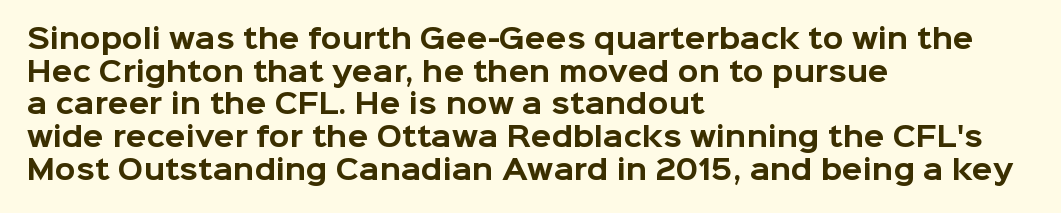
The image shows 27 px bold type, upright; set left-aligned, line spacing 1.21x, normal letter spacing, not underlined.
